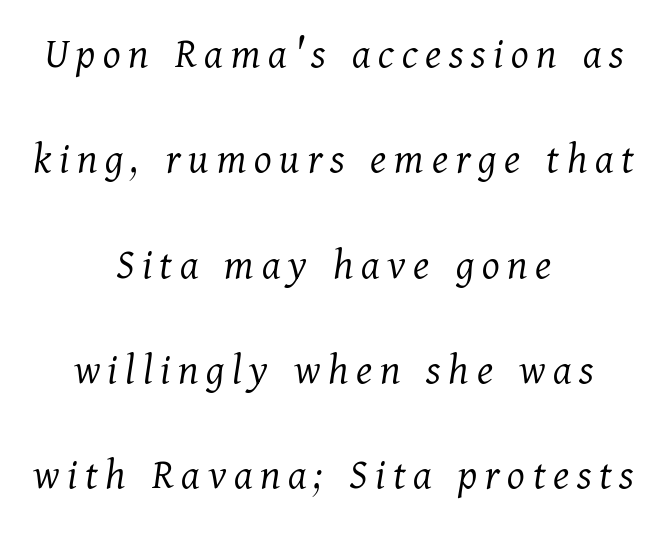
Q: Is the text bold? A: No.
Q: Is the text italic (slanted)? A: Yes, it leans right by about 11 degrees.
Q: Is the typeface a serif or a sans-serif typeface? A: Serif.
Q: Is the text underlined? A: No.
Q: How is the paragraph aligned? A: Centered.
Q: Is the spacing between lines tight, normal or loose? A: Loose.
Q: Width (condensed, normal, or wide)? A: Normal.
Q: Stroke contrast? A: Medium.
Q: x-height? A: Medium.
Q: Monospaced? A: No.
